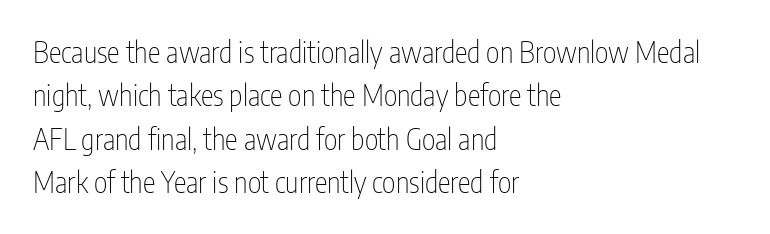
The text was rendered using a sans face with plain stroke endings. This sample is left-justified, so line endings fall wherever the words run out. You can tell it's not italic because the verticals are truly vertical. The designer left line spacing at the default. These glyphs show unthickened strokes, regular width or finer. Note the varied advance widths — an 'i' is clearly narrower than an 'm'.
